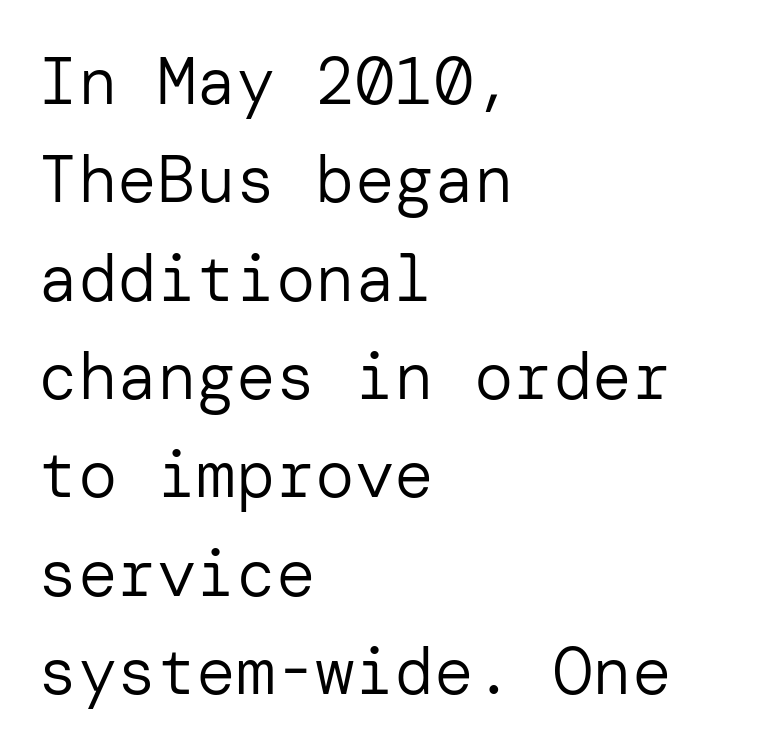
The image shows 66 px regular-weight sans-serif type, upright; set left-aligned, normal line spacing (1.49x), normal letter spacing, not underlined; low stroke contrast and a medium x-height.
